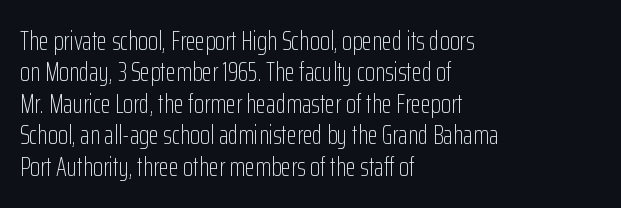
{"italic": "no", "bold": "no", "underline": "no", "align": "left", "line_spacing_ratio": 1.21, "letter_spacing": "normal", "letter_spacing_em": 0.0, "glyph_px": 26}
